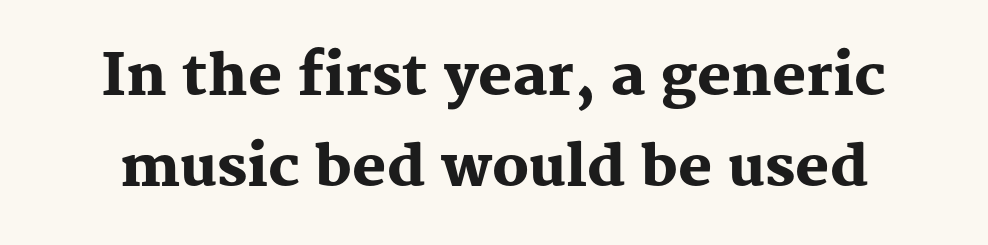
The image shows 57 px heavy serif type, upright; set normal line spacing (1.59x), normal letter spacing, not underlined; medium stroke contrast and a medium x-height.
